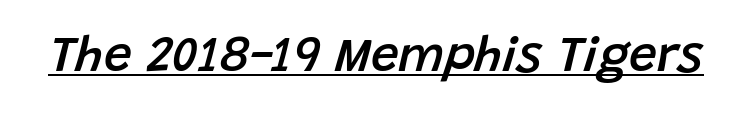
The image shows 50 px semibold type, italic (leaning right); set normal letter spacing, underlined; low stroke contrast and a large x-height.
